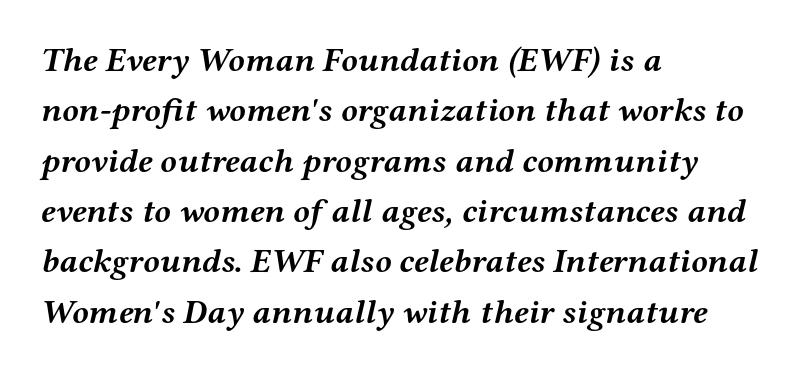
Bold? Absolutely — the strokes are thick and heavy. Each word holds together tightly as a unit, with standard inter-letter gaps. Evenly set lines give the paragraph a standard silhouette. In CSS terms this would be text-align: left.
